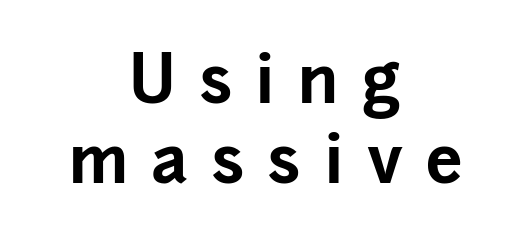
{"serif": "no", "italic": "no", "bold": "yes", "weight": "bold", "width": "normal", "stroke_contrast": "low", "x_height": "medium", "monospaced": "no", "underline": "no", "align": "center", "line_spacing_ratio": 1.21, "letter_spacing": "wide", "letter_spacing_em": 0.35, "glyph_px": 66}
